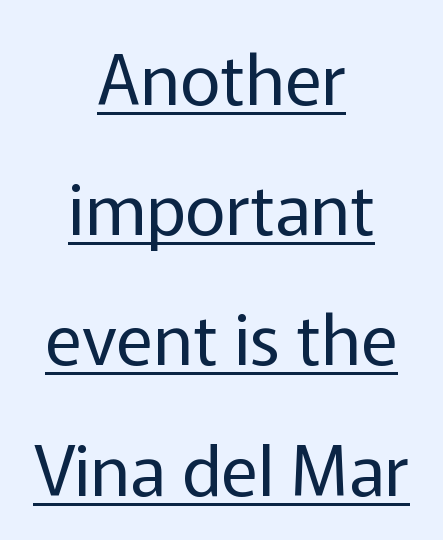
Q: Is the text bold? A: No.
Q: Is the text italic (slanted)? A: No, it is upright.
Q: Is the typeface a serif or a sans-serif typeface? A: Sans-serif.
Q: Is the text underlined? A: Yes.
Q: How is the paragraph aligned? A: Centered.
Q: Is the spacing between letters normal or unusually wide? A: Normal.
Q: Width (condensed, normal, or wide)? A: Normal.
Q: Stroke contrast? A: Low.
Q: x-height? A: Medium.
Q: Monospaced? A: No.
